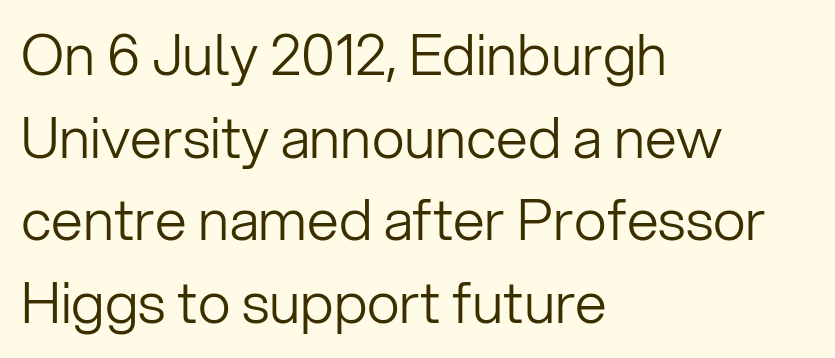
The image shows 57 px light sans-serif type, upright; set left-aligned, normal line spacing (1.45x), normal letter spacing, not underlined; low stroke contrast and a medium x-height.
